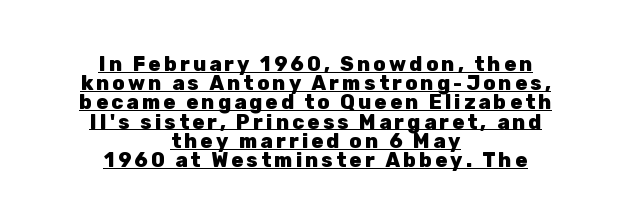
Horizontal bands of white between lines are thin slivers. The lines are quadded center. Descenders here cross a horizontal rule under the line. The lettering holds an erect, upright posture throughout.
